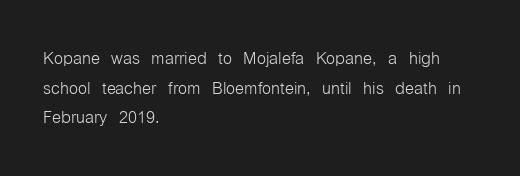
Q: Is the text bold? A: No.
Q: Is the text italic (slanted)? A: No, it is upright.
Q: Is the text underlined? A: No.
Q: How is the paragraph aligned? A: Left-aligned.
Q: Is the spacing between letters normal or unusually wide? A: Normal.
Q: Is the spacing between lines tight, normal or loose? A: Normal.
